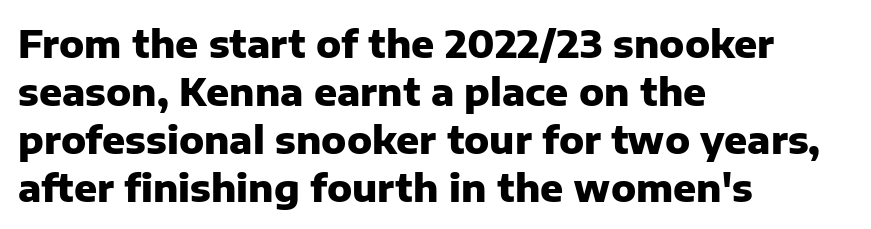
{"serif": "no", "italic": "no", "bold": "yes", "weight": "heavy", "width": "normal", "stroke_contrast": "low", "x_height": "medium", "monospaced": "no", "underline": "no", "align": "left", "line_spacing": "normal", "line_spacing_ratio": 1.26, "letter_spacing": "normal", "letter_spacing_em": 0.0, "glyph_px": 38}
